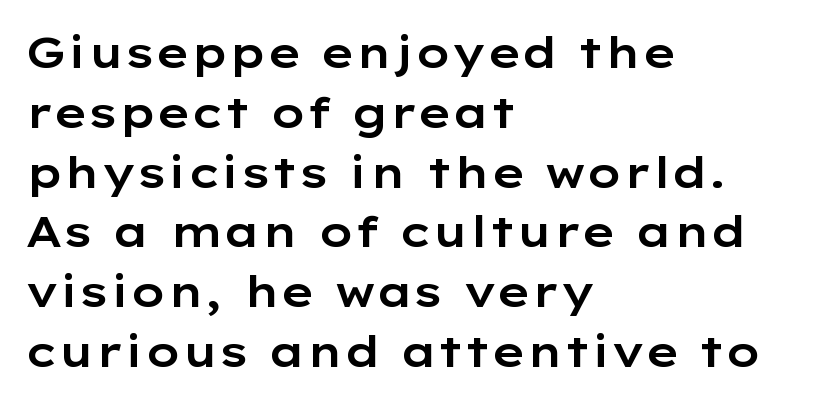
Each new line begins a customary step beneath the previous one. Glance below the letters and you will spot only blank space. Honestly, the letter spacing is just normal — you wouldn't notice it. Does the copy run flush right? No — it runs flush left. The specimen reads as upright at a glance. The face used here is a sans, in the tradition of grotesques and geometrics.
